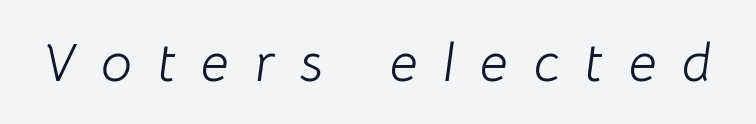
If you drew a line through each stem, it would be angled. The face used here is rendered with a markedly widened letterfit. The letters advance in unequal steps, a hallmark of proportional type. The letterforms sit at book weight or below. Quick note: underline off.
